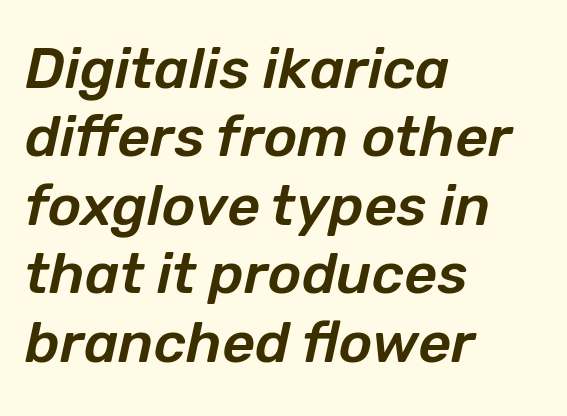
Type without underlining. The axis of the letterforms is tilted away from vertical. The passage shown is typed in a proportional face where columns would drift. Compared with typical body copy, the letter spacing here is the same. Left-aligned paragraph, ragged on the right.
